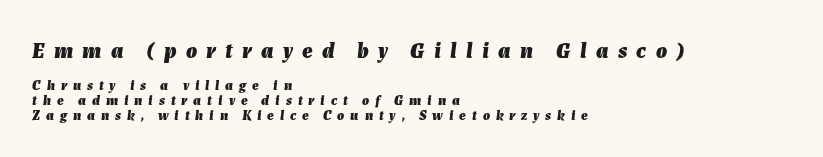
Two sizes are in play, and the larger belongs to the first block. Weight: bold. Does the lettering tilt? It does — this is italic. Students, observe: this is what under-led, compact text looks like. This sample uses expanded letter spacing, leaving extra air between glyphs.
